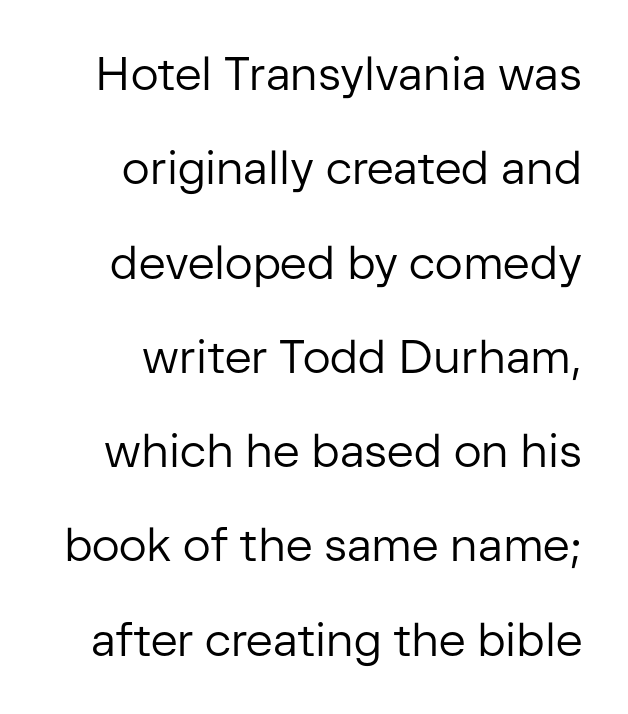
Look at the bottom of the vertical strokes: they stop flat, with no serifs. Whoever set this chose breathing room over compactness in the vertical rhythm. No word sits above an underline. The typesetting does not lean heavy: it is not bold. The passage shown is typed in a proportional face where columns would drift. Unlike italic type, these characters show no tilt at all.
